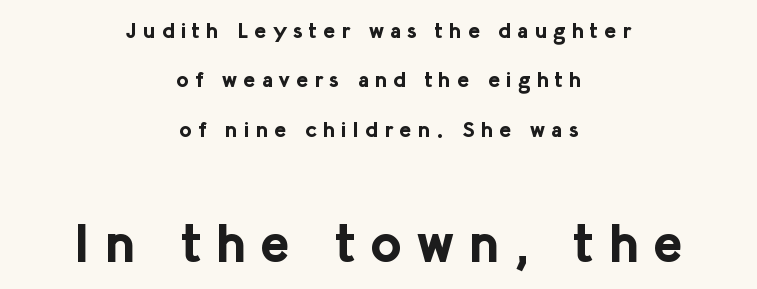
These words are printed bold, with thick strokes throughout. What stands out about the letter spacing? Its width — letters are far apart. The letters advance in unequal steps, a hallmark of proportional type. Nope, no serifs anywhere on these letters.
